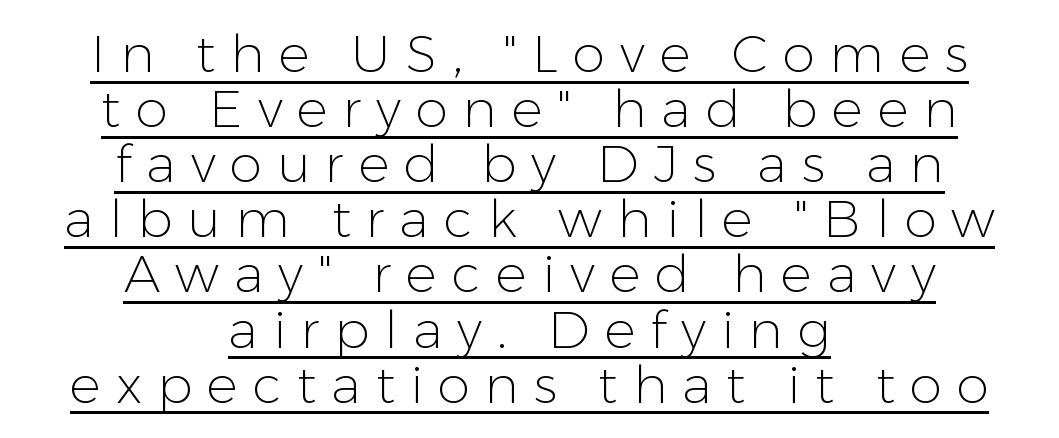
The image shows 52 px light sans-serif type, upright; set centered, tight line spacing (1.06x), unusually wide letter spacing (+0.29 em), underlined; low stroke contrast and a medium x-height.
